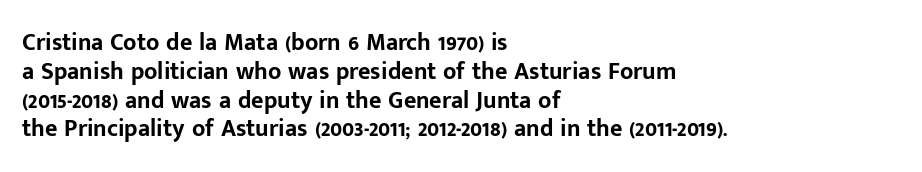
The image shows 24 px bold type, upright; set left-aligned, line spacing 1.2x, normal letter spacing, not underlined.
